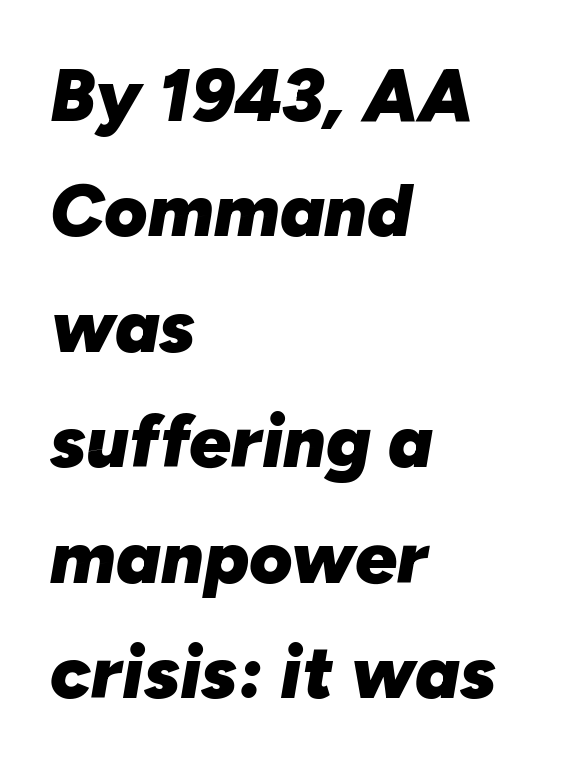
Q: Is the text bold? A: Yes.
Q: Is the text italic (slanted)? A: Yes, it leans right by about 10 degrees.
Q: Is the text underlined? A: No.
Q: How is the paragraph aligned? A: Left-aligned.
Q: Is the spacing between letters normal or unusually wide? A: Normal.
Q: Is the spacing between lines tight, normal or loose? A: Normal.
Q: Width (condensed, normal, or wide)? A: Normal.
Q: Stroke contrast? A: Low.
Q: x-height? A: Medium.
Q: Monospaced? A: No.
